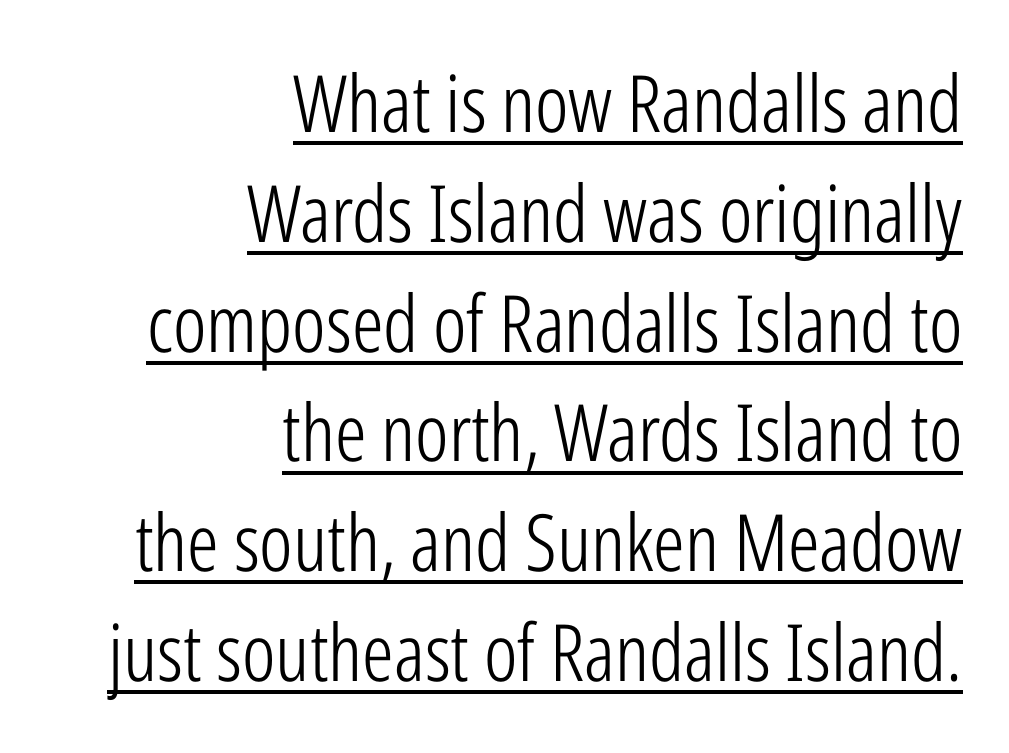
Underline: present. These glyphs show unthickened strokes, regular width or finer. Each letter keeps its own natural width here, so spacing adapts to shape. Successive baselines arrive at the customary interval.
